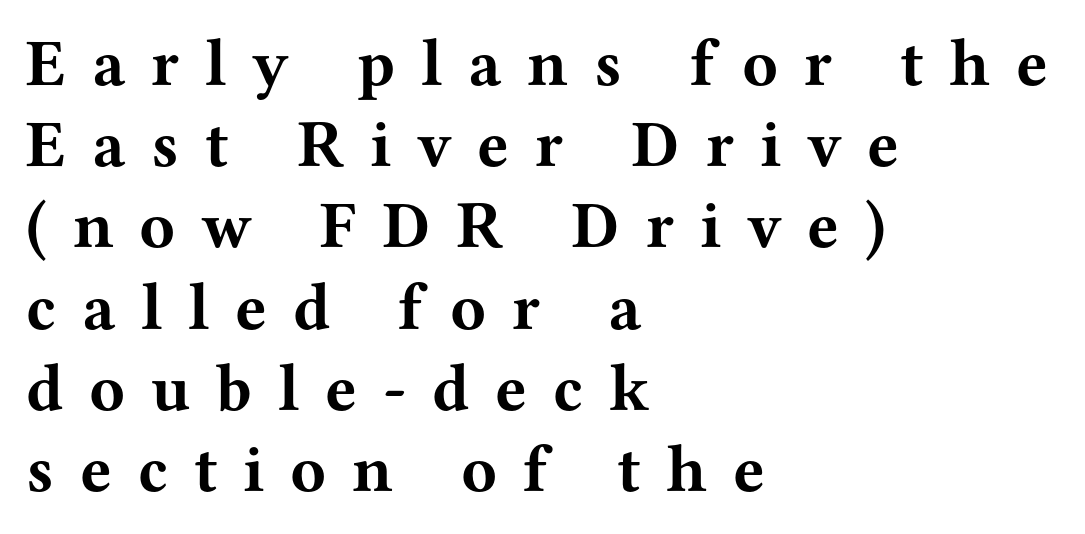
{"serif": "yes", "italic": "no", "bold": "yes", "weight": "bold", "width": "wide", "stroke_contrast": "medium", "x_height": "medium", "monospaced": "no", "underline": "no", "align": "left", "line_spacing_ratio": 1.23, "letter_spacing": "wide", "letter_spacing_em": 0.39, "glyph_px": 66}
